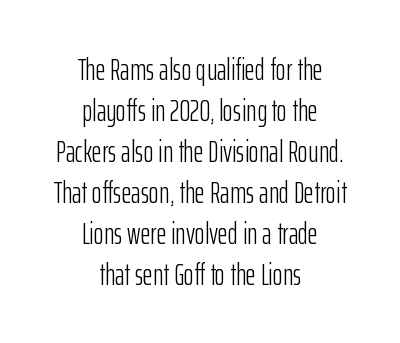
The image shows 31 px light, condensed sans-serif type, upright; set centered, normal line spacing (1.32x), normal letter spacing, not underlined; low stroke contrast and a medium x-height.
